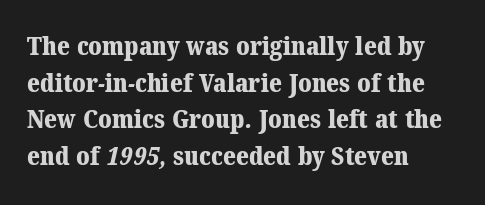
{"bold": "yes", "underline": "no", "align": "left", "line_spacing": "normal", "line_spacing_ratio": 1.41, "letter_spacing": "normal", "letter_spacing_em": 0.0, "glyph_px": 26}
